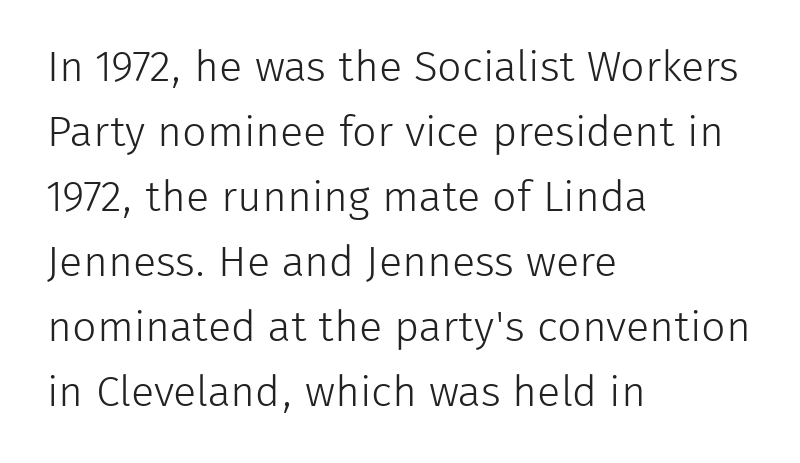
The image shows 43 px light sans-serif type, upright; set left-aligned, normal line spacing (1.51x), normal letter spacing, not underlined; low stroke contrast and a medium x-height.
